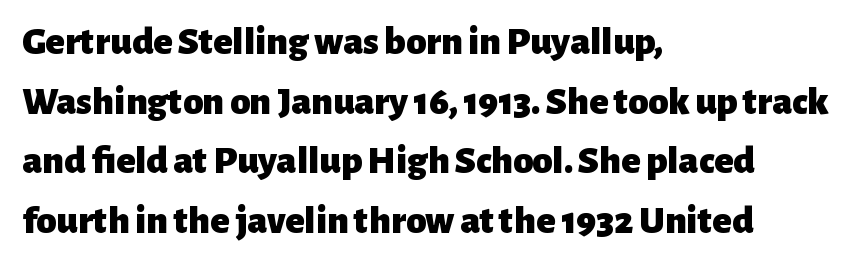
The image shows 40 px heavy sans-serif type, upright; set left-aligned, normal line spacing (1.49x), normal letter spacing, not underlined; low stroke contrast and a medium x-height.
